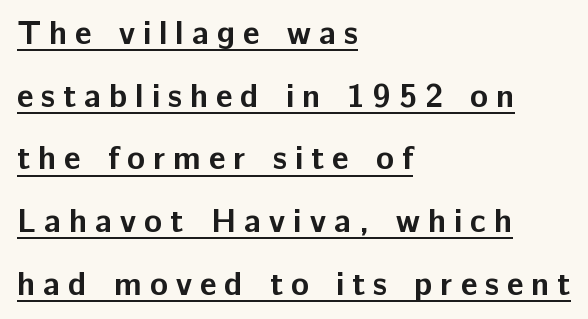
The string is rendered with underlining switched on. These lines are set flush left with a ragged right edge. Bold? Absolutely — the strokes are thick and heavy. A typesetter would call this proportional, since set widths differ per character. The type is letterspaced generously, with wide tracking.
